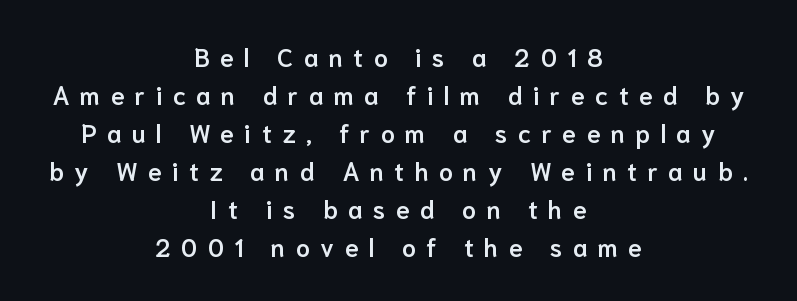
{"italic": "no", "bold": "semi", "underline": "no", "align": "center", "line_spacing": "normal", "line_spacing_ratio": 1.52, "letter_spacing": "wide", "letter_spacing_em": 0.42, "glyph_px": 25}
